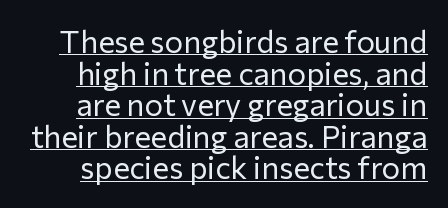
The image shows 31 px regular-weight sans-serif type, upright; set tight line spacing (1.02x), normal letter spacing, underlined; low stroke contrast and a medium x-height.
